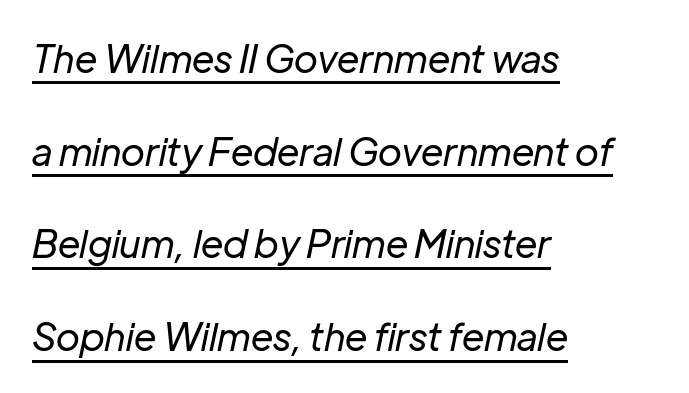
Each line of the rendering has a horizontal stroke beneath the glyphs. A student would call this left alignment; a typographer would say flush left, rag right. Compared with ordinary roman type, these characters are visibly tilted. The strokes carry an ordinary text weight at most. The rendering uses a large line-height, opening up the rows.
